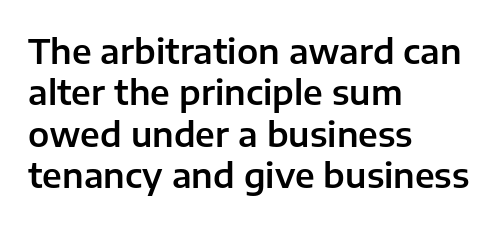
The image shows 34 px sans-serif type, upright; set left-aligned, line spacing 1.22x, normal letter spacing, not underlined; low stroke contrast and a medium x-height.
